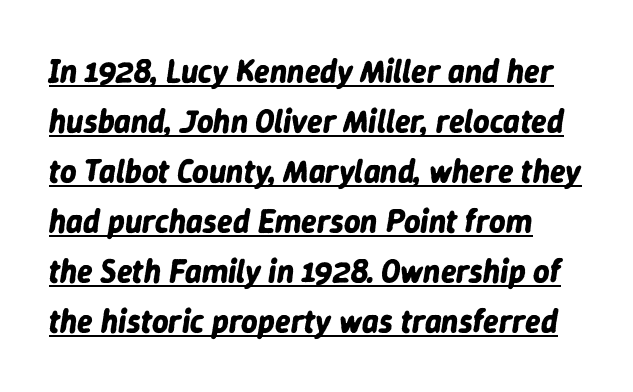
Q: Is the text bold? A: Yes.
Q: Is the text italic (slanted)? A: Yes, it leans right by about 9 degrees.
Q: Is the text underlined? A: Yes.
Q: Is the spacing between letters normal or unusually wide? A: Normal.
Q: Is the spacing between lines tight, normal or loose? A: Normal.
Q: Width (condensed, normal, or wide)? A: Normal.
Q: Stroke contrast? A: Low.
Q: x-height? A: Medium.
Q: Monospaced? A: No.
